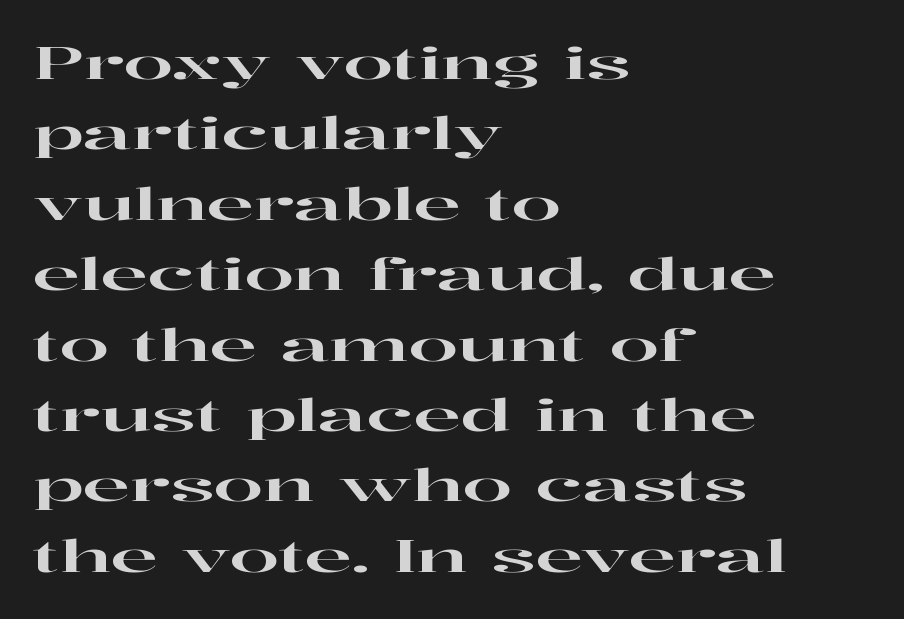
The image shows 44 px wide serif type, upright; set left-aligned, normal line spacing (1.6x), normal letter spacing, not underlined; high stroke contrast and a medium x-height.
